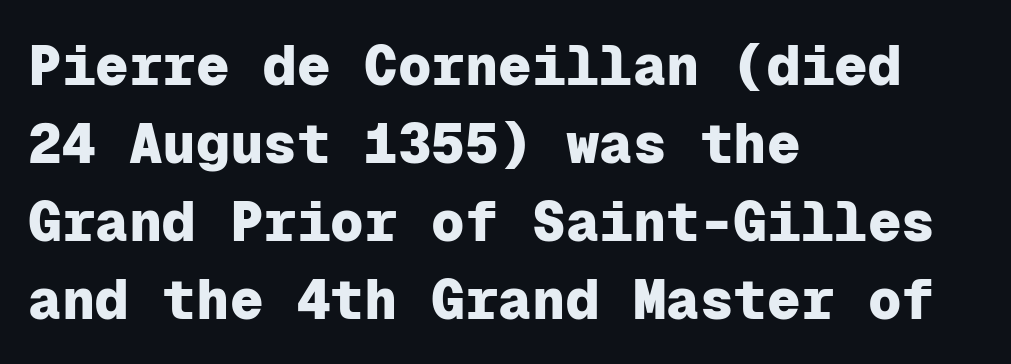
{"serif": "no", "italic": "no", "bold": "yes", "weight": "heavy", "width": "normal", "stroke_contrast": "low", "x_height": "medium", "monospaced": "yes", "underline": "no", "align": "left", "line_spacing": "normal", "line_spacing_ratio": 1.39, "letter_spacing": "normal", "letter_spacing_em": 0.0, "glyph_px": 56}
